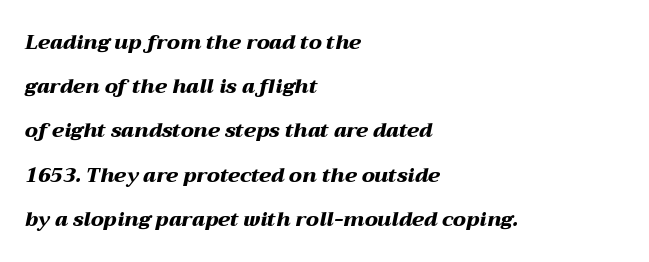
Q: Is the text bold? A: Yes.
Q: Is the text italic (slanted)? A: Yes, it leans right by about 12 degrees.
Q: Is the text underlined? A: No.
Q: How is the paragraph aligned? A: Left-aligned.
Q: Is the spacing between letters normal or unusually wide? A: Normal.
Q: Is the spacing between lines tight, normal or loose? A: Loose.
